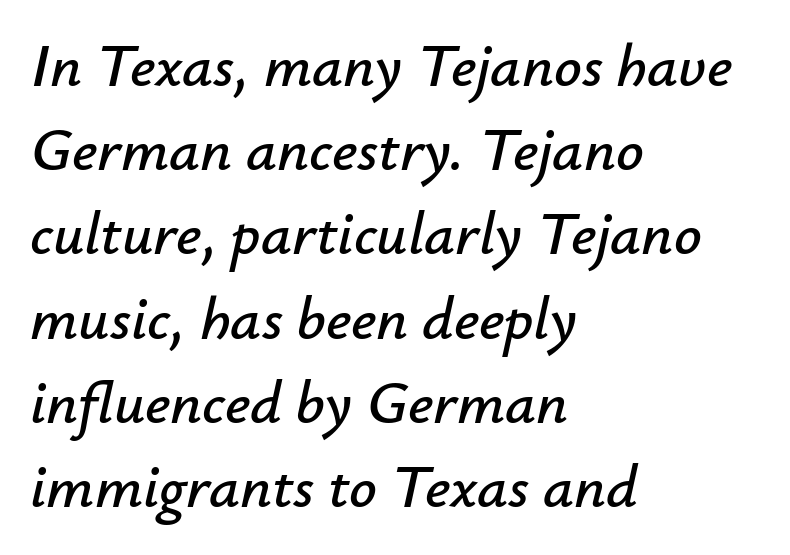
{"italic": "yes", "lean": "right", "slant_degrees": 12, "width": "normal", "stroke_contrast": "low", "x_height": "small", "monospaced": "no", "underline": "no", "align": "left", "line_spacing": "normal", "line_spacing_ratio": 1.38, "letter_spacing": "normal", "letter_spacing_em": 0.0, "glyph_px": 61}
